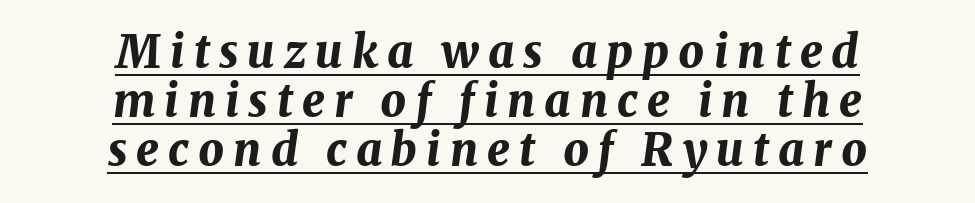
The specimen reads as italic at a glance. This rendering features underlined lettering. The passage shown is typed in a proportional face where columns would drift. A dark, heavy texture on the line: the type is bold. Short note: letters widely spaced.
